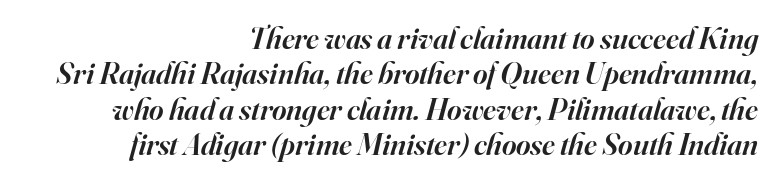
Is the type bold? Partly — it's a semibold, heavier than regular but not fully bold. The letters are slanted; this is an italic face. The lines in this sample share a right terminus and differ only in where they begin. Anything drawn beneath the words? Only blank space. A typesetter would call this zero additional tracking. Does the leading feel generous? Not at all — it's pinched.
